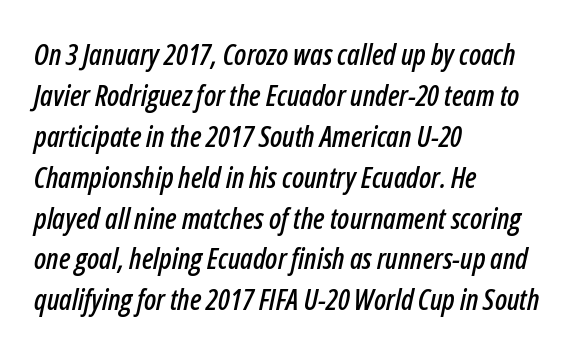
Normally led — the rows are evenly, conventionally spaced. The passage shown is typed in a proportional face where columns would drift. The gap between lines stays unmarked. This rendering leaves character spacing at its baseline value. Quick note: italic. A student would call this left alignment; a typographer would say flush left, rag right.
